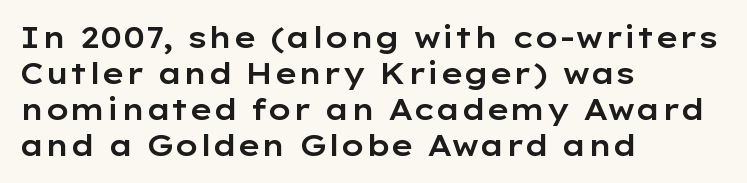
The characters display no serif detailing; their extremities are plain. Varying glyph widths throughout — classic text-font behaviour. The font's upright variant was chosen for this text. Compared with typical body copy, the letter spacing here is the same. A student would call this left alignment; a typographer would say flush left, rag right.
